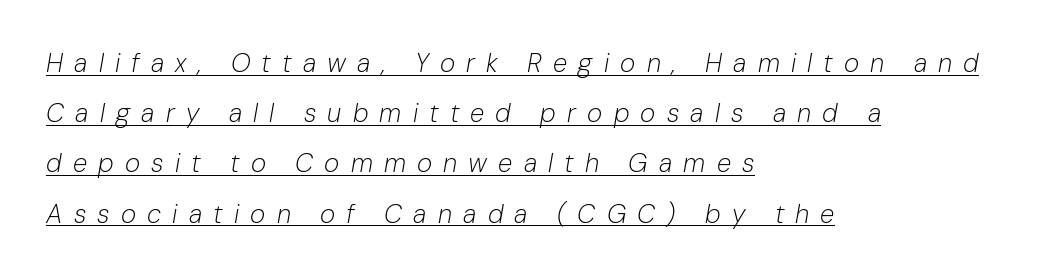
{"italic": "yes", "lean": "right", "slant_degrees": 10, "bold": "no", "underline": "yes", "align": "left", "line_spacing": "loose", "line_spacing_ratio": 1.93, "letter_spacing": "wide", "letter_spacing_em": 0.43, "glyph_px": 26}
